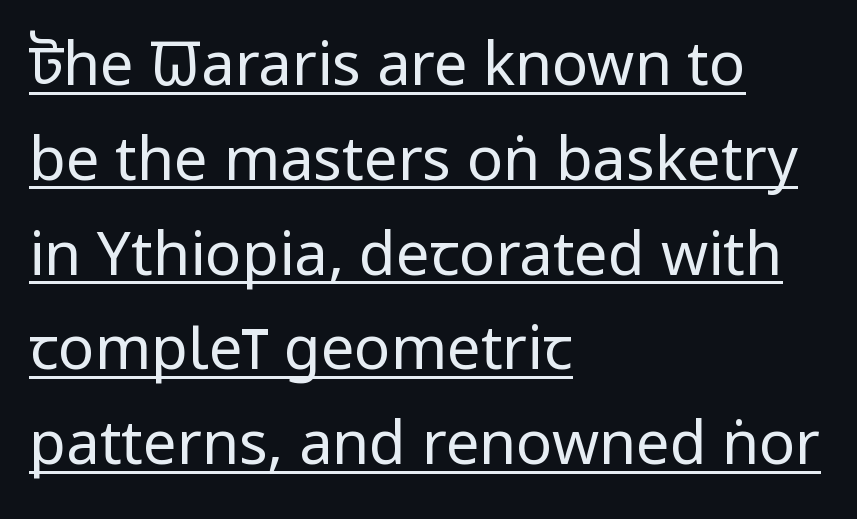
The image shows 60 px regular-weight, condensed sans-serif type, upright; set left-aligned, normal line spacing (1.58x), normal letter spacing, underlined; low stroke contrast and a large x-height.
